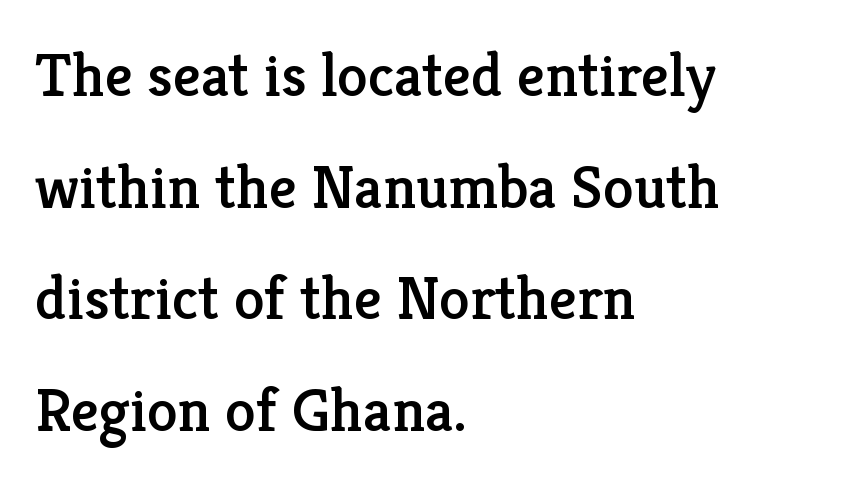
The image shows 62 px serif type, upright; set left-aligned, line spacing 1.8x, normal letter spacing, not underlined; low stroke contrast and a medium x-height.
